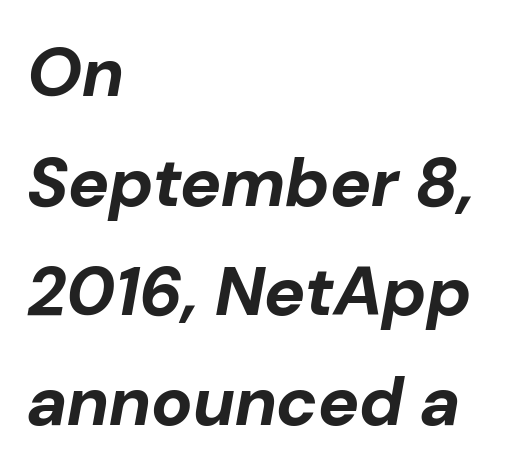
The image shows 69 px bold type, italic (leaning right); set left-aligned, normal line spacing (1.59x), normal letter spacing, not underlined; low stroke contrast and a medium x-height.
